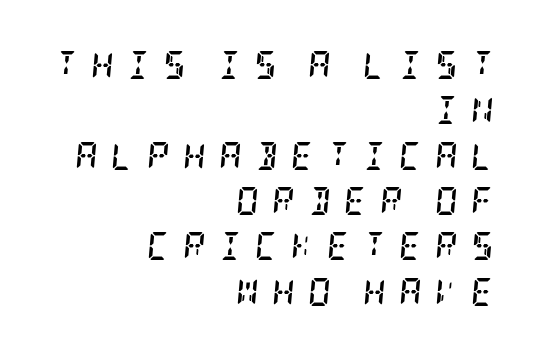
The image shows 28 px semibold, condensed serif type, italic (leaning right); set right-aligned, normal line spacing (1.62x), unusually wide letter spacing (+0.47 em), not underlined; low stroke contrast and a large x-height.
